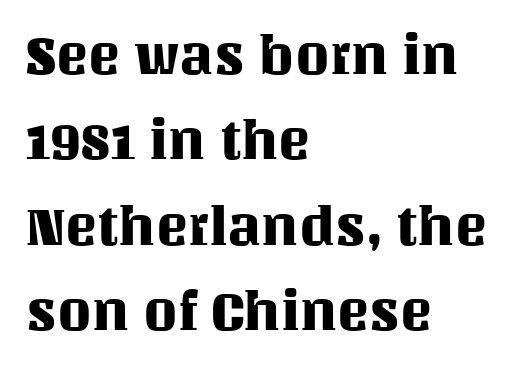
Characters follow at the spacing the type designer built in. Characters remain perfectly vertical along every line. A classic flush-left, rag-right setting is used for this passage. The face used here is proportionally spaced, like ordinary book or web type. Interline gaps are of average width in this sample. The baseline area is clear.
